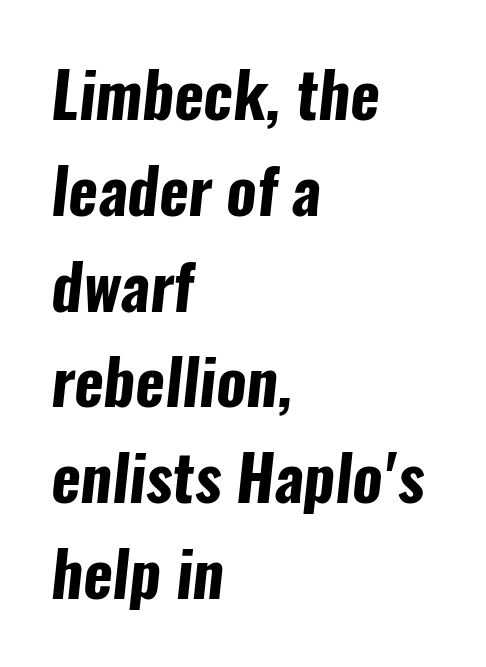
Q: Is the text bold? A: Yes.
Q: Is the typeface a serif or a sans-serif typeface? A: Sans-serif.
Q: Is the text underlined? A: No.
Q: How is the paragraph aligned? A: Left-aligned.
Q: Is the spacing between letters normal or unusually wide? A: Normal.
Q: Is the spacing between lines tight, normal or loose? A: Normal.
Q: Width (condensed, normal, or wide)? A: Condensed.
Q: Stroke contrast? A: Low.
Q: x-height? A: Medium.
Q: Monospaced? A: No.
